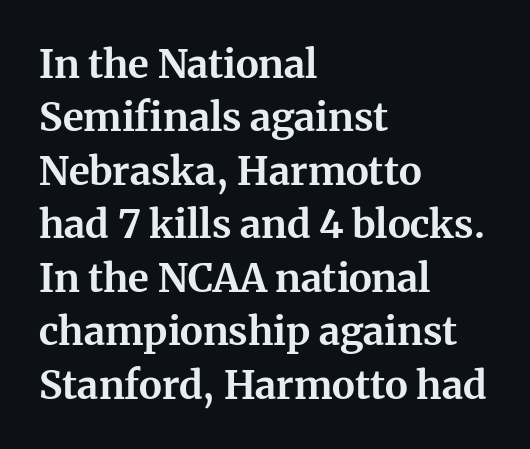
Letter spacing: default. Where is the straight margin? On the left. Small tapered or slab feet sit at the stroke ends, so this counts as serif. Italic? Not at all — the glyphs are vertical. The passage shown is typed in a proportional face where columns would drift. Summary of weight: heavy, a full bold.
